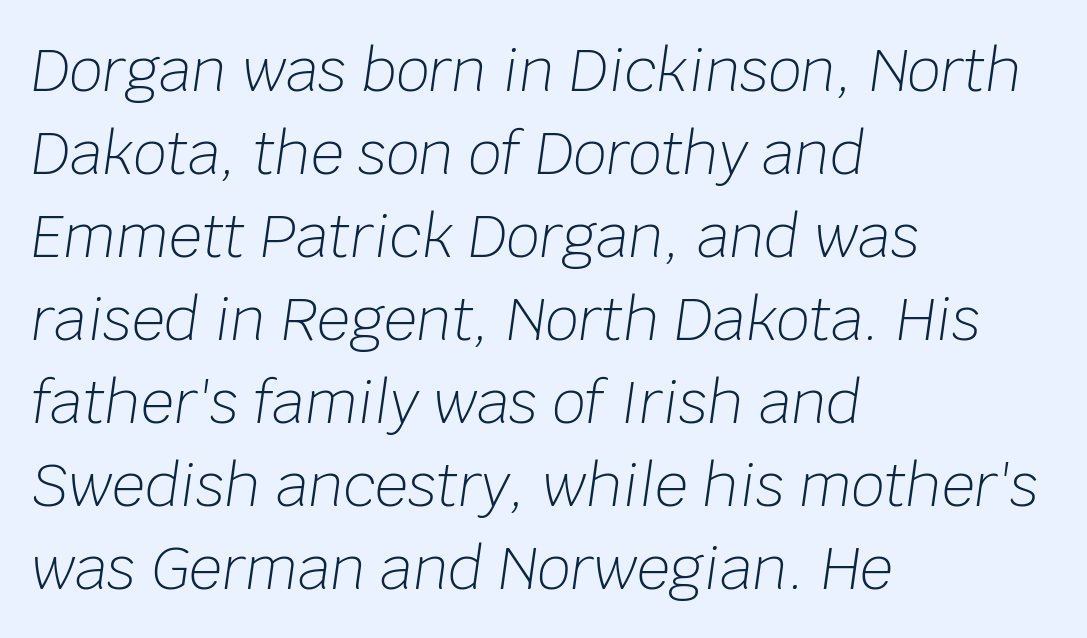
The whole block is typeset with a tilt. A student would call this left alignment; a typographer would say flush left, rag right. Has an underline been added? It has not. The letters advance in unequal steps, a hallmark of proportional type. The line-height multiplier appears to be the usual default. The gaps between neighbouring characters are ordinary and unremarkable.
